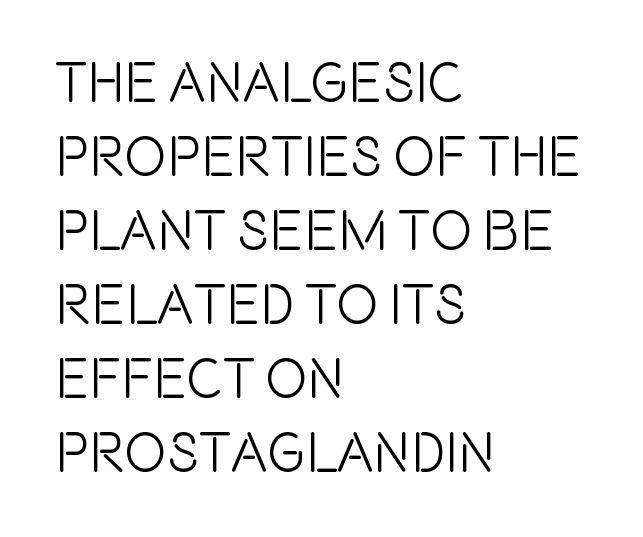
Q: Is the text italic (slanted)? A: No, it is upright.
Q: Is the typeface a serif or a sans-serif typeface? A: Sans-serif.
Q: Is the text underlined? A: No.
Q: How is the paragraph aligned? A: Left-aligned.
Q: Is the spacing between letters normal or unusually wide? A: Normal.
Q: Is the spacing between lines tight, normal or loose? A: Normal.
Q: Width (condensed, normal, or wide)? A: Condensed.
Q: x-height? A: Large.
Q: Monospaced? A: No.
